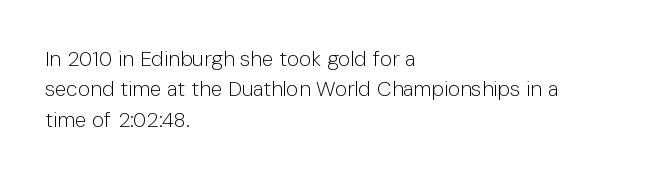
{"italic": "no", "bold": "no", "underline": "no", "align": "left", "line_spacing": "normal", "line_spacing_ratio": 1.45, "letter_spacing": "normal", "letter_spacing_em": 0.0, "glyph_px": 21}
